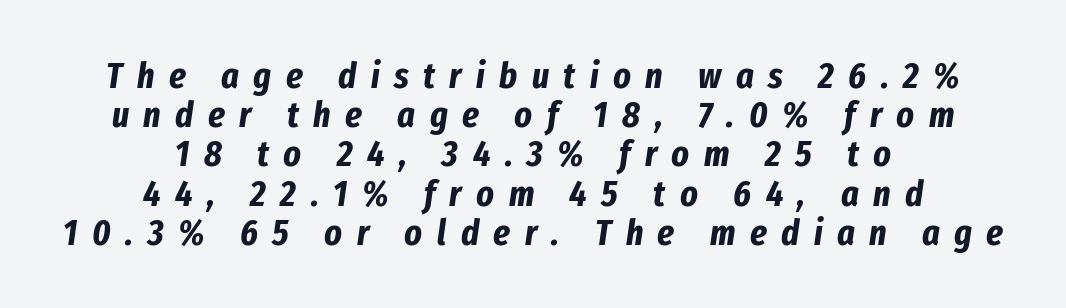
Quick note: interline space is minimal. Think of a printed novel: that variable character pitch is what you see here. Yep, that's italic — everything's leaning. Glance below the letters and you will spot only blank space.
